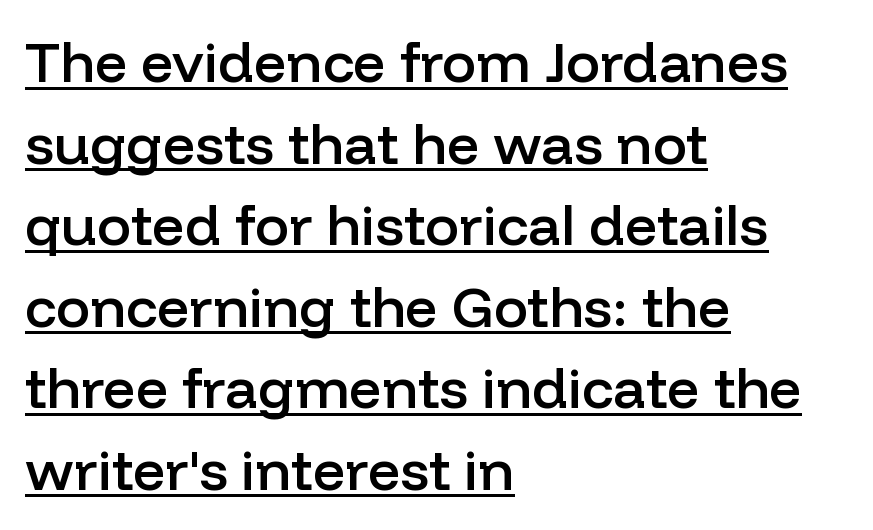
{"serif": "no", "italic": "no", "bold": "semi", "weight": "semibold", "width": "normal", "stroke_contrast": "low", "x_height": "medium", "monospaced": "no", "underline": "yes", "align": "left", "line_spacing": "normal", "line_spacing_ratio": 1.43, "letter_spacing": "normal", "letter_spacing_em": 0.0, "glyph_px": 57}
